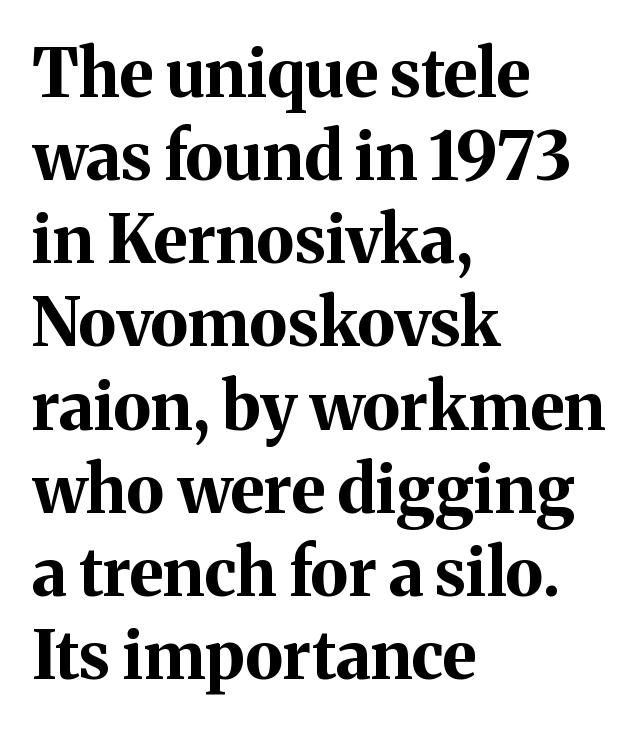
Q: Is the text bold? A: Yes.
Q: Is the text italic (slanted)? A: No, it is upright.
Q: Is the typeface a serif or a sans-serif typeface? A: Serif.
Q: Is the text underlined? A: No.
Q: How is the paragraph aligned? A: Left-aligned.
Q: Is the spacing between letters normal or unusually wide? A: Normal.
Q: Is the spacing between lines tight, normal or loose? A: Normal.
Q: Width (condensed, normal, or wide)? A: Normal.
Q: Stroke contrast? A: Medium.
Q: x-height? A: Medium.
Q: Monospaced? A: No.
